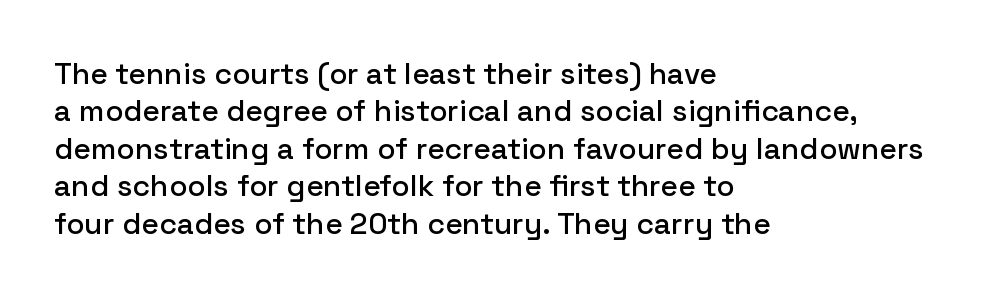
The image shows 30 px sans-serif type, upright; set left-aligned, normal line spacing (1.25x), normal letter spacing, not underlined; low stroke contrast and a medium x-height.
